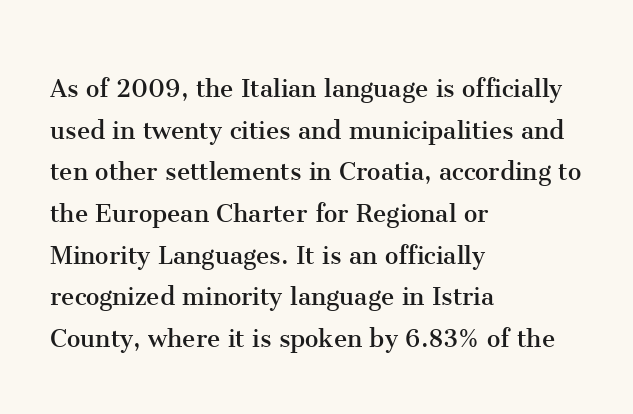
Regular leading. The rendering uses natural spacing where letterforms have individual widths. The font family rendered here belongs to the serif group. Letters rest on an invisible, unmarked baseline. Heft: none added — not bold. Italic? Not at all — the glyphs are vertical.
